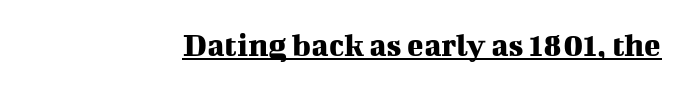
The image shows 34 px serif type, upright; set normal letter spacing, underlined; medium stroke contrast and a medium x-height.
